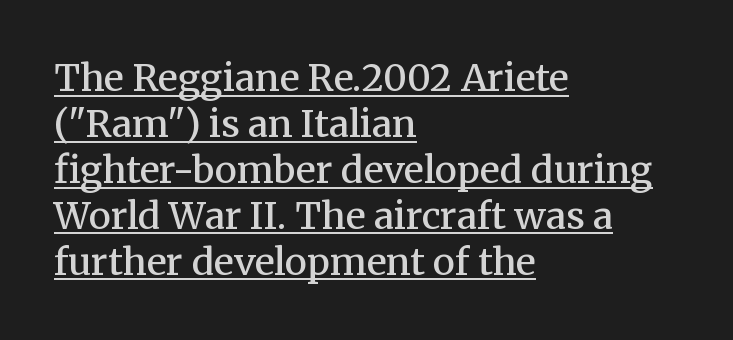
Q: Is the text bold? A: Semi-bold.
Q: Is the text italic (slanted)? A: No, it is upright.
Q: Is the typeface a serif or a sans-serif typeface? A: Serif.
Q: Is the text underlined? A: Yes.
Q: How is the paragraph aligned? A: Left-aligned.
Q: Is the spacing between letters normal or unusually wide? A: Normal.
Q: Width (condensed, normal, or wide)? A: Normal.
Q: Stroke contrast? A: Medium.
Q: x-height? A: Medium.
Q: Monospaced? A: No.
